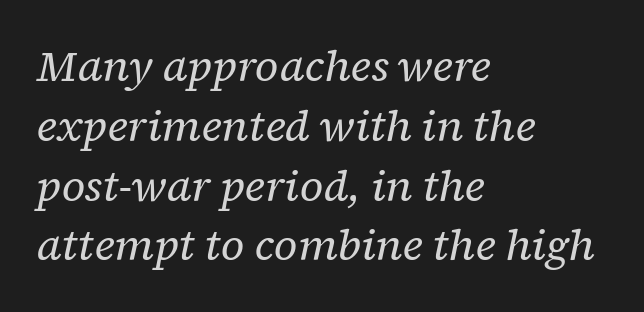
These lines are set flush left with a ragged right edge. A typesetter would call this zero additional tracking. No chunkiness to these letters — they're not bold. In terms of letterform style, serifs are clearly present.
